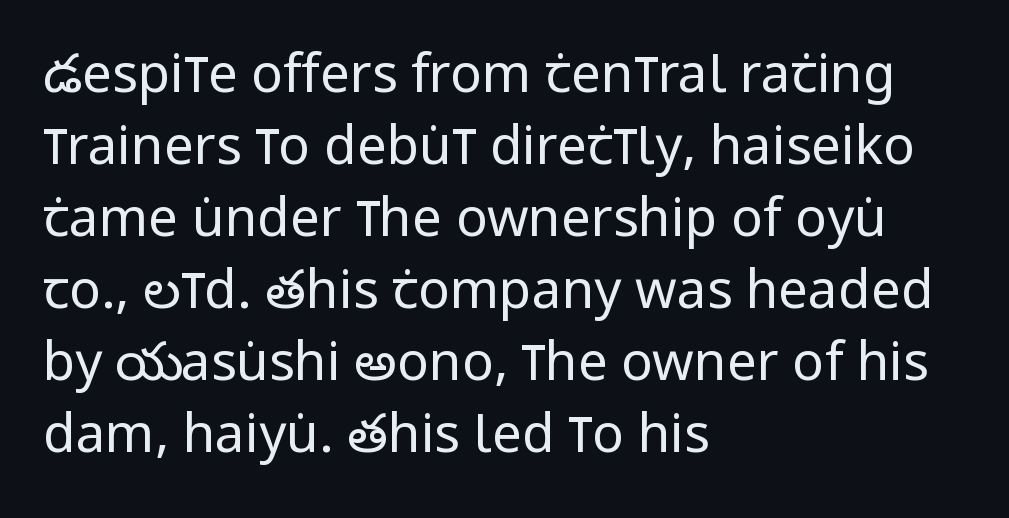
Q: Is the text bold? A: No.
Q: Is the text italic (slanted)? A: No, it is upright.
Q: Is the typeface a serif or a sans-serif typeface? A: Sans-serif.
Q: Is the text underlined? A: No.
Q: How is the paragraph aligned? A: Left-aligned.
Q: Is the spacing between letters normal or unusually wide? A: Normal.
Q: Is the spacing between lines tight, normal or loose? A: Normal.
Q: Width (condensed, normal, or wide)? A: Condensed.
Q: Stroke contrast? A: Low.
Q: x-height? A: Large.
Q: Monospaced? A: No.
